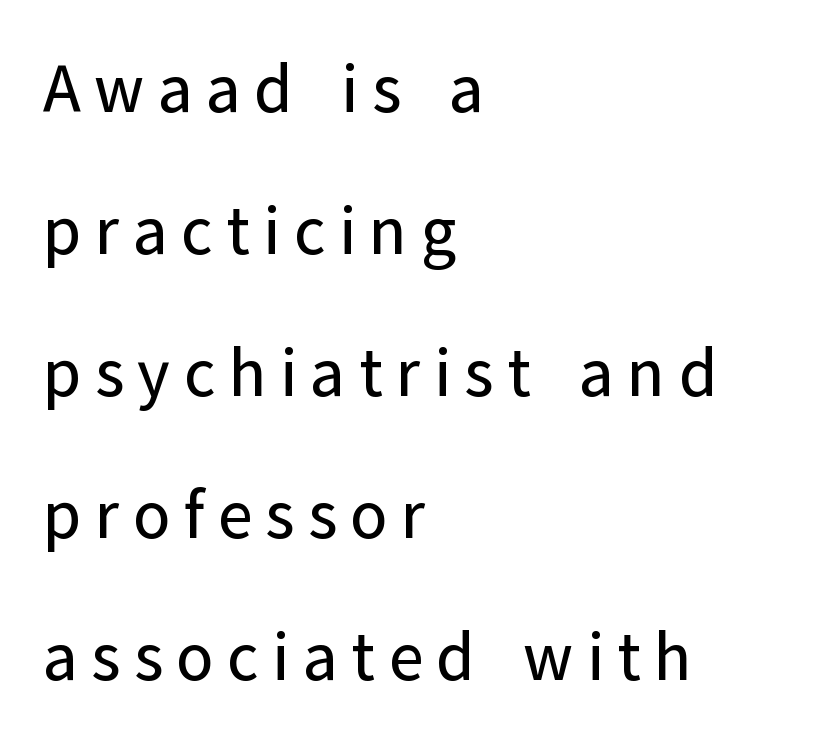
{"serif": "no", "italic": "no", "width": "normal", "stroke_contrast": "low", "x_height": "medium", "monospaced": "no", "underline": "no", "align": "left", "line_spacing": "loose", "line_spacing_ratio": 2.12, "letter_spacing": "wide", "letter_spacing_em": 0.2, "glyph_px": 67}
